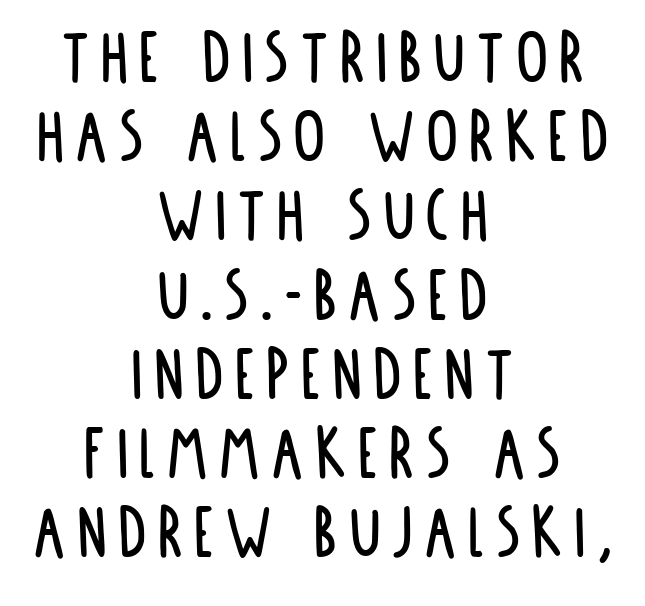
The block of text is dense from top to bottom, with scant space between rows. Regarding serifs, this sample does without them. Characters remain perfectly vertical along every line. Line starts and ends both wander, symmetrically.
